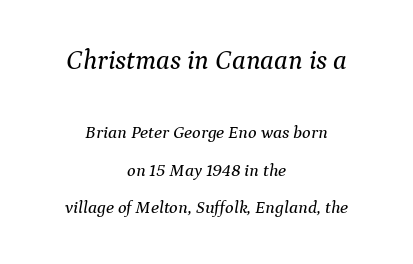
{"italic": "yes", "lean": "right", "slant_degrees": 9, "underline": "no", "align": "center", "line_spacing": "loose", "line_spacing_ratio": 2.07, "letter_spacing": "normal", "letter_spacing_em": 0.0, "larger_block": "first", "size_ratio": 1.5, "glyph_px": 27}
